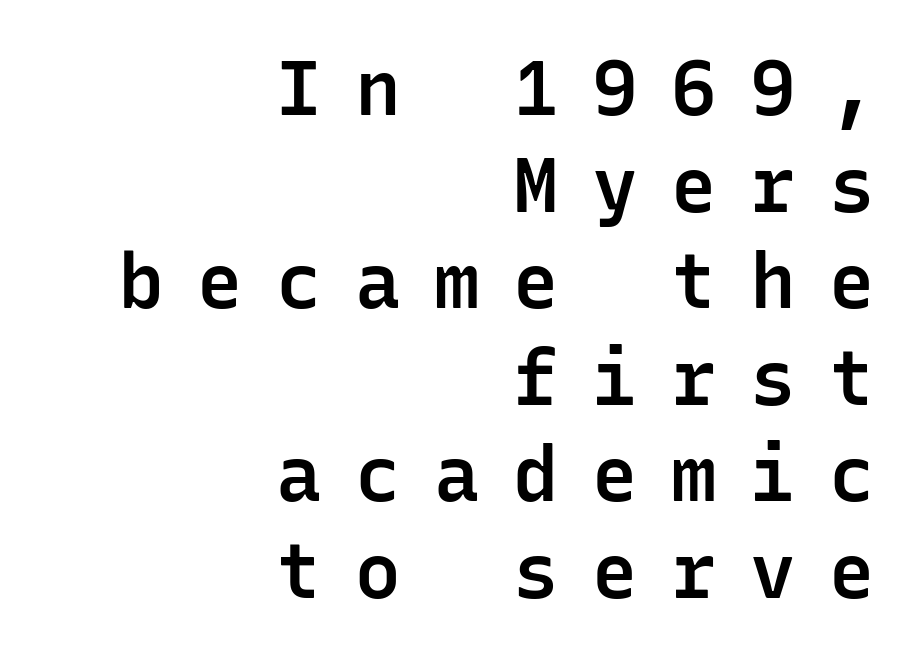
{"serif": "no", "italic": "no", "bold": "semi", "weight": "semibold", "width": "normal", "stroke_contrast": "low", "x_height": "medium", "monospaced": "yes", "underline": "no", "align": "right", "line_spacing": "normal", "line_spacing_ratio": 1.27, "letter_spacing": "wide", "letter_spacing_em": 0.44, "glyph_px": 76}
